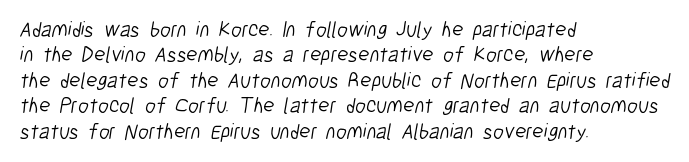
Q: Is the text bold? A: No.
Q: Is the text underlined? A: No.
Q: How is the paragraph aligned? A: Left-aligned.
Q: Is the spacing between letters normal or unusually wide? A: Normal.
